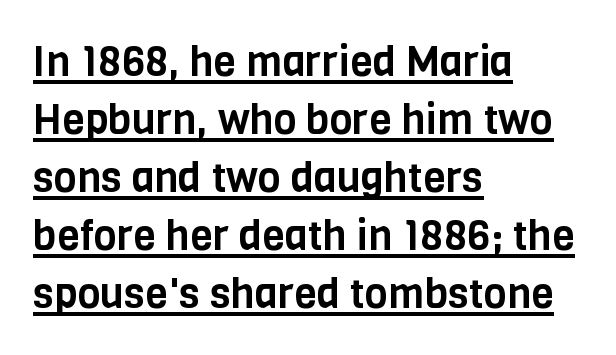
{"serif": "no", "italic": "no", "width": "condensed", "stroke_contrast": "low", "x_height": "large", "monospaced": "no", "underline": "yes", "align": "left", "line_spacing": "normal", "line_spacing_ratio": 1.38, "letter_spacing": "normal", "letter_spacing_em": 0.0, "glyph_px": 42}
